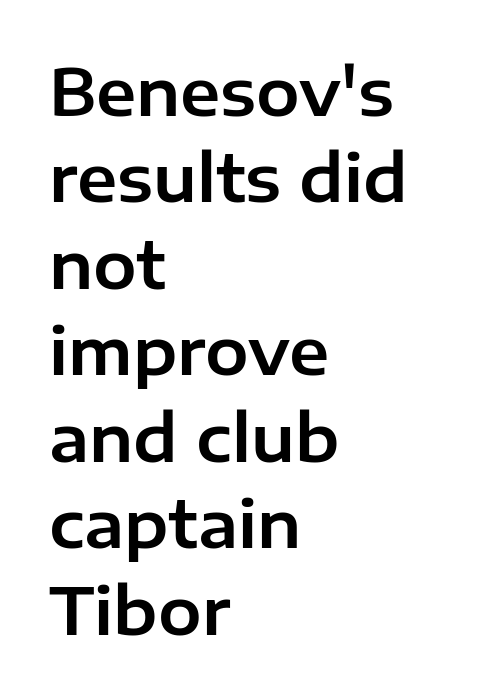
Q: Is the text italic (slanted)? A: No, it is upright.
Q: Is the typeface a serif or a sans-serif typeface? A: Sans-serif.
Q: Is the text underlined? A: No.
Q: How is the paragraph aligned? A: Left-aligned.
Q: Is the spacing between letters normal or unusually wide? A: Normal.
Q: Is the spacing between lines tight, normal or loose? A: Normal.
Q: Width (condensed, normal, or wide)? A: Normal.
Q: Stroke contrast? A: Low.
Q: x-height? A: Medium.
Q: Monospaced? A: No.
